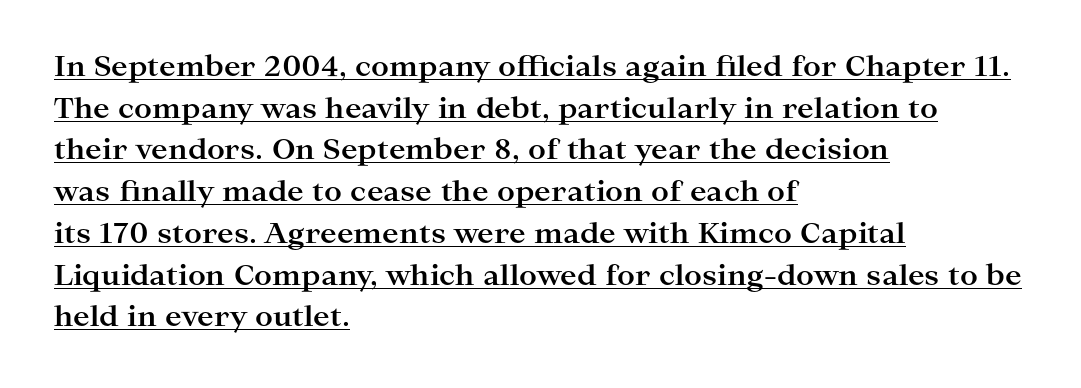
Like a heading marked for emphasis, these lines bear an underscore. The axis of the letterforms is exactly vertical. A typesetter would label this face a serif. Evenly set lines give the paragraph a standard silhouette. The letterforms sit shoulder to shoulder at normal distance. Teacher's note: observe the even left margin — that is flush-left alignment.
